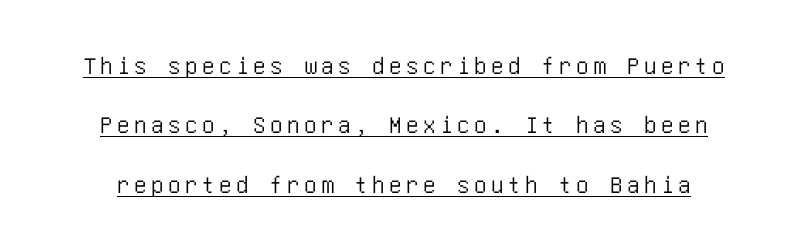
Q: Is the text italic (slanted)? A: No, it is upright.
Q: Is the text underlined? A: Yes.
Q: Is the spacing between lines tight, normal or loose? A: Loose.
